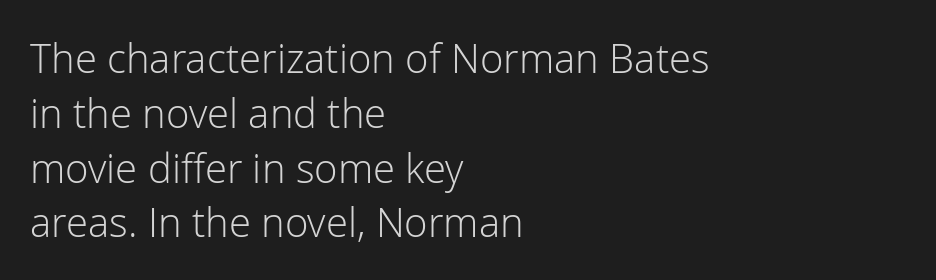
Upright lettering throughout. Unmarked baselines from the first word to the last. Is this a fixed-width face? No — the glyphs have proportional, varying widths. The type is set solid horizontally, with unmodified tracking.
